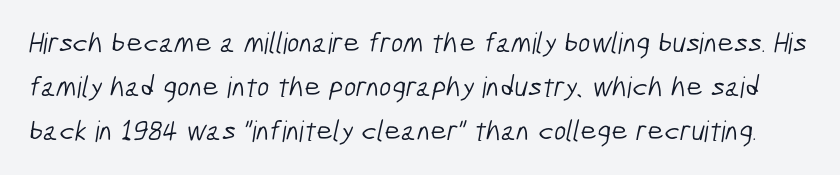
Nobody drew a line under any word here. The weight tops out at a normal text grade. Does the type have serifs? No, each stem ends abruptly. The letters sit at their default tracking, neither squeezed nor spread. Baseline-to-baseline distance is the conventional proportion of letter height. A typesetter would call this proportional, since set widths differ per character.
